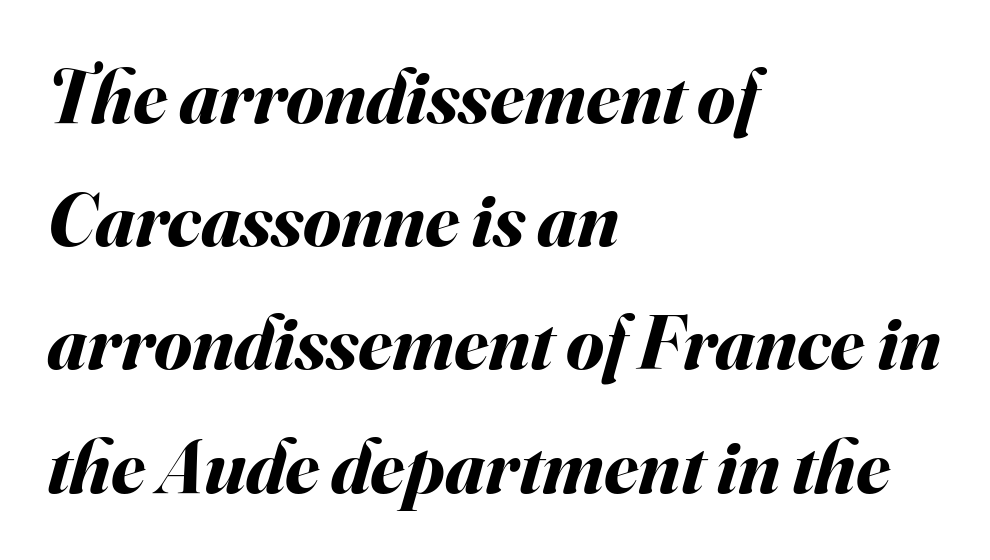
The image shows 77 px bold type, italic (leaning right); set left-aligned, normal line spacing (1.6x), normal letter spacing, not underlined; medium stroke contrast and a small x-height.
